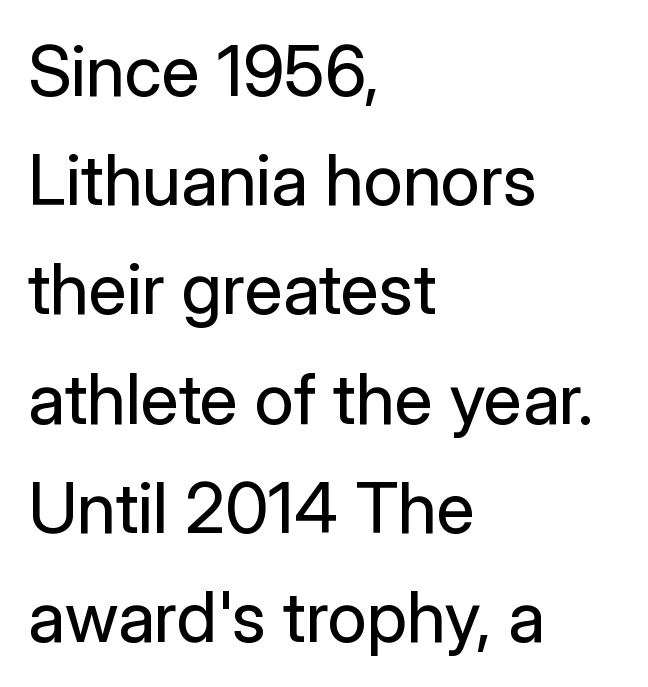
{"serif": "no", "italic": "no", "bold": "no", "weight": "regular", "width": "normal", "stroke_contrast": "low", "x_height": "medium", "monospaced": "no", "underline": "no", "align": "left", "line_spacing": "normal", "line_spacing_ratio": 1.56, "letter_spacing": "normal", "letter_spacing_em": 0.0, "glyph_px": 70}
